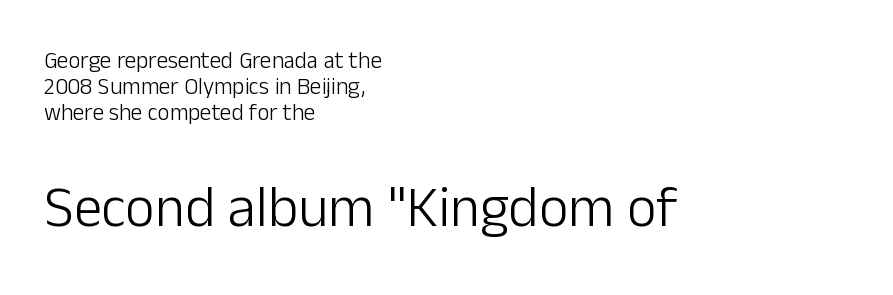
The image shows 57 px light sans-serif type, upright; set left-aligned, tight line spacing (1.14x), normal letter spacing, not underlined; the second (bottom) block is 2.48x larger; low stroke contrast and a medium x-height.
